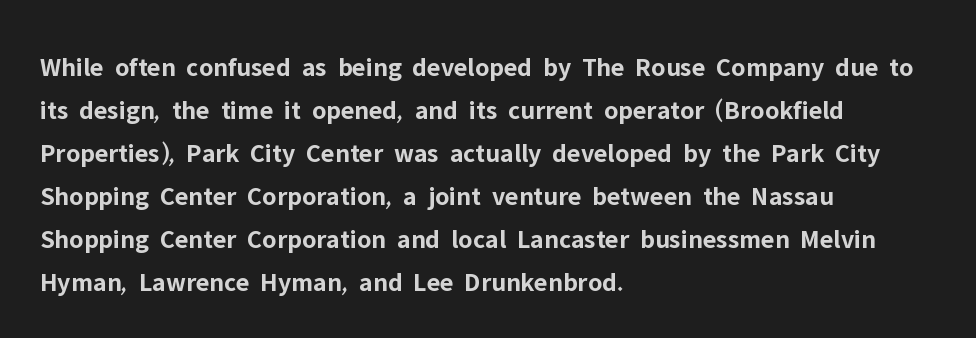
{"italic": "no", "bold": "yes", "underline": "no", "align": "left", "line_spacing": "normal", "line_spacing_ratio": 1.59, "letter_spacing": "normal", "letter_spacing_em": 0.0, "glyph_px": 27}
